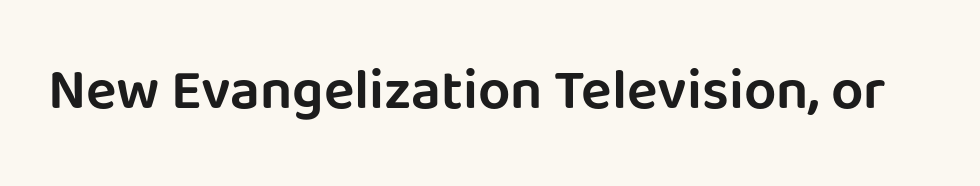
The foot of each line stays bare and open. Standard letterfit; no display-style spreading of the glyphs. Do the characters align in a grid? No, the font is proportional. Unlike italic type, these characters show no tilt at all.
